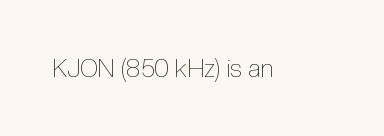
Q: Is the text bold? A: No.
Q: Is the text italic (slanted)? A: No, it is upright.
Q: Is the text underlined? A: No.
Q: Is the spacing between letters normal or unusually wide? A: Normal.
